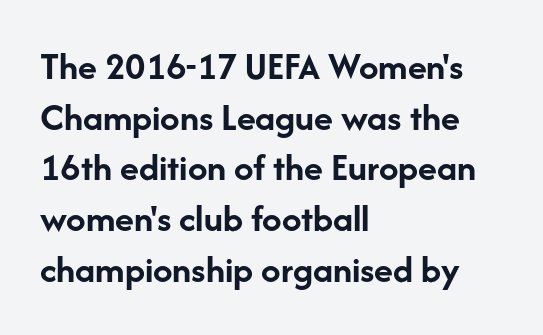
The image shows 39 px semibold sans-serif type, upright; set left-aligned, normal line spacing (1.3x), normal letter spacing, not underlined; low stroke contrast and a medium x-height.
